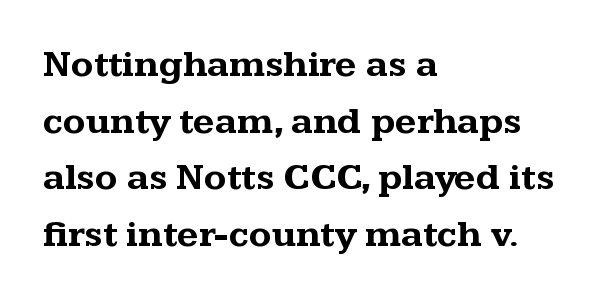
{"serif": "yes", "italic": "no", "bold": "yes", "weight": "bold", "width": "wide", "stroke_contrast": "medium", "x_height": "medium", "monospaced": "no", "underline": "no", "align": "left", "line_spacing": "normal", "line_spacing_ratio": 1.53, "letter_spacing": "normal", "letter_spacing_em": 0.0, "glyph_px": 37}
